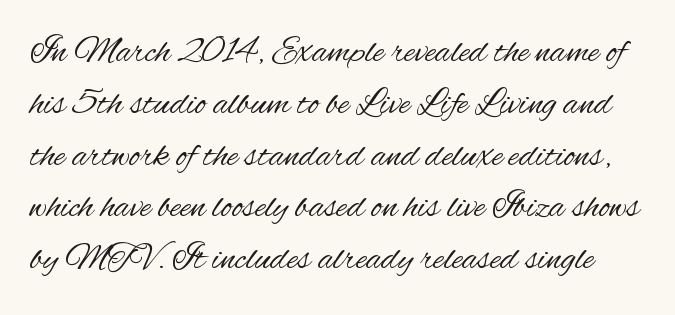
Notice how descenders clear the ascenders below comfortably — that's standard leading. Does the type have serifs? No, each stem ends abruptly. This rendering features lettering with no underline. Compared with typical body copy, the letter spacing here is the same. This is not heavy type; no bold has been used.
